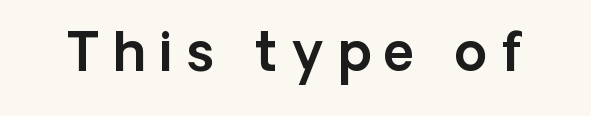
{"serif": "no", "italic": "no", "width": "normal", "x_height": "medium", "monospaced": "no", "underline": "no", "letter_spacing": "wide", "letter_spacing_em": 0.26, "glyph_px": 53}
